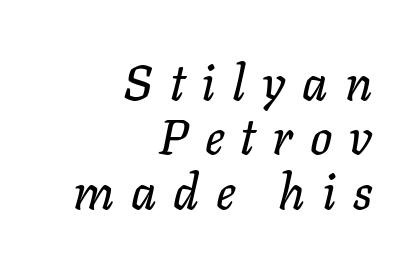
The image shows 49 px text type, italic (leaning right); set right-aligned, tight line spacing (1.11x), unusually wide letter spacing (+0.34 em), not underlined; low stroke contrast and a medium x-height.
